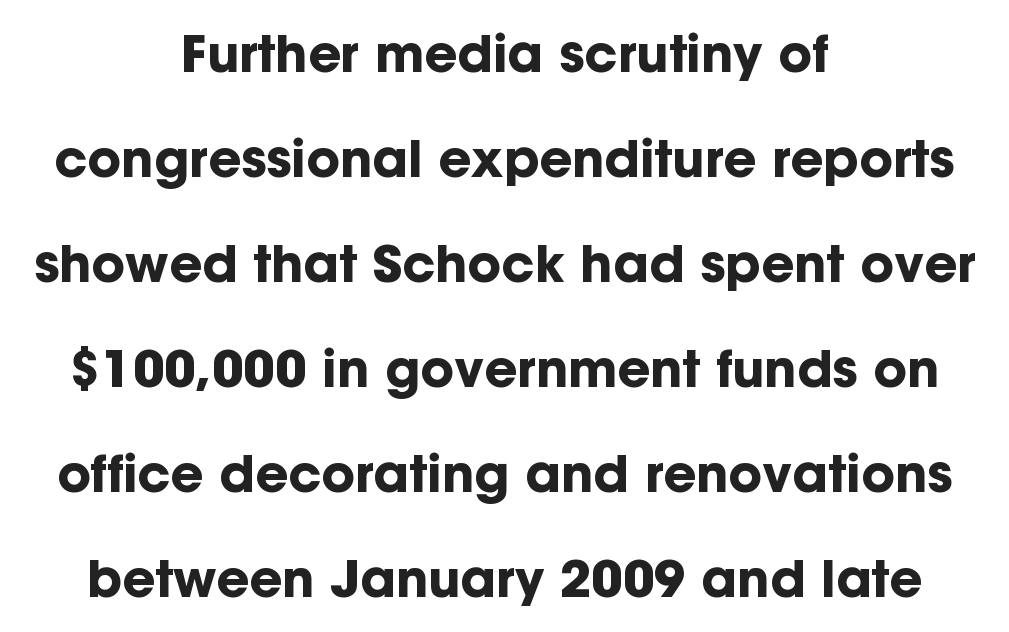
{"serif": "no", "italic": "no", "bold": "yes", "weight": "bold", "width": "normal", "stroke_contrast": "low", "x_height": "medium", "monospaced": "no", "underline": "no", "align": "center", "line_spacing": "loose", "line_spacing_ratio": 2.06, "letter_spacing": "normal", "letter_spacing_em": 0.0, "glyph_px": 51}
